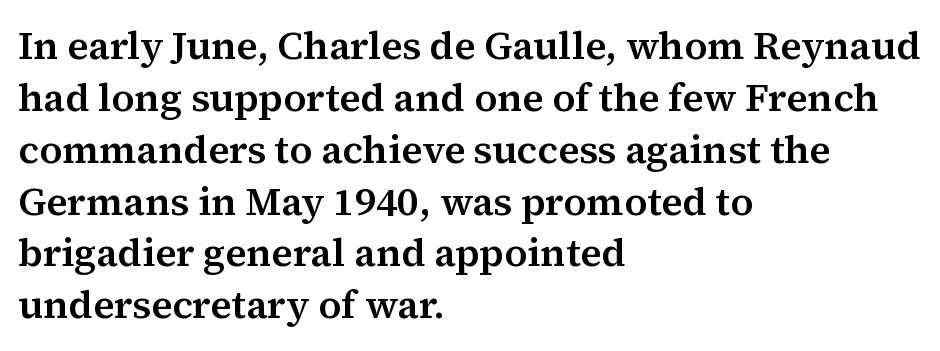
The specimen reads as upright at a glance. Regular leading. This sample has the flowing, uneven cadence of proportional lettering. Observe the serifs anchoring each vertical stroke in this sample. Words float on clear page, feet unadorned.
